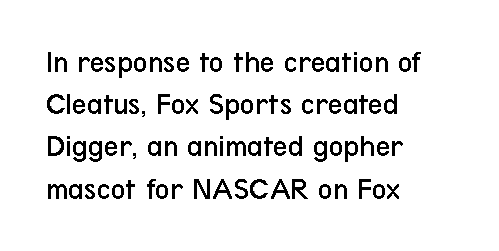
The image shows 32 px regular-weight, condensed sans-serif type, upright; set left-aligned, normal line spacing (1.32x), normal letter spacing, not underlined; low stroke contrast and a medium x-height.
